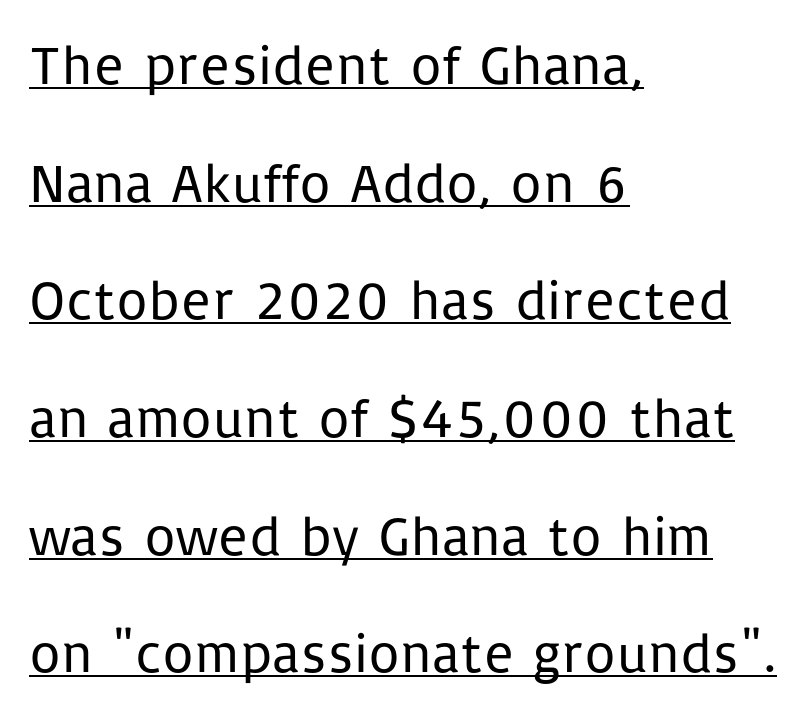
The image shows 55 px regular-weight sans-serif type, upright; set left-aligned, loose line spacing (2.14x), normal letter spacing, underlined; low stroke contrast and a medium x-height.
